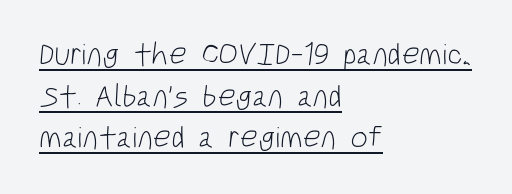
Q: Is the text bold? A: No.
Q: Is the typeface a serif or a sans-serif typeface? A: Sans-serif.
Q: Is the text underlined? A: Yes.
Q: How is the paragraph aligned? A: Left-aligned.
Q: Is the spacing between letters normal or unusually wide? A: Normal.
Q: Is the spacing between lines tight, normal or loose? A: Normal.
Q: Width (condensed, normal, or wide)? A: Condensed.
Q: Stroke contrast? A: Low.
Q: x-height? A: Large.
Q: Monospaced? A: No.
